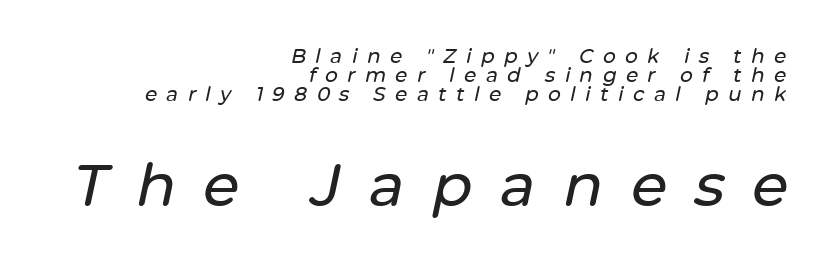
The image shows 59 px text type, italic (leaning right); set right-aligned, tight line spacing (0.96x), unusually wide letter spacing (+0.47 em), not underlined; the second (bottom) block is 2.95x larger; low stroke contrast and a medium x-height.
